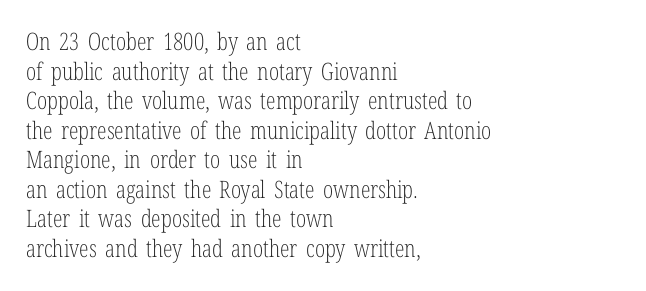
Words appear dense and cohesive because spacing is normal. Stem width sits at or under what a default text font uses. Honestly, there is no underline to notice here at all. The lettering stays uniformly vertical, giving the passage a roman look.
